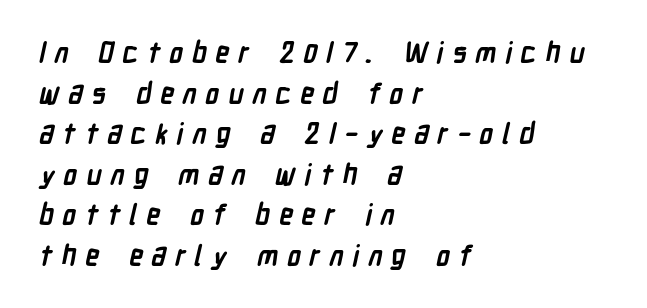
The paragraph has a hard left edge and a soft right edge. Underline: absent. The designer went with a sans here, leaving each stem footless. Rows of type keep a routine distance in the vertical direction. Note the varied advance widths — an 'i' is clearly narrower than an 'm'. Emphasis by weight is at full strength: bold.
